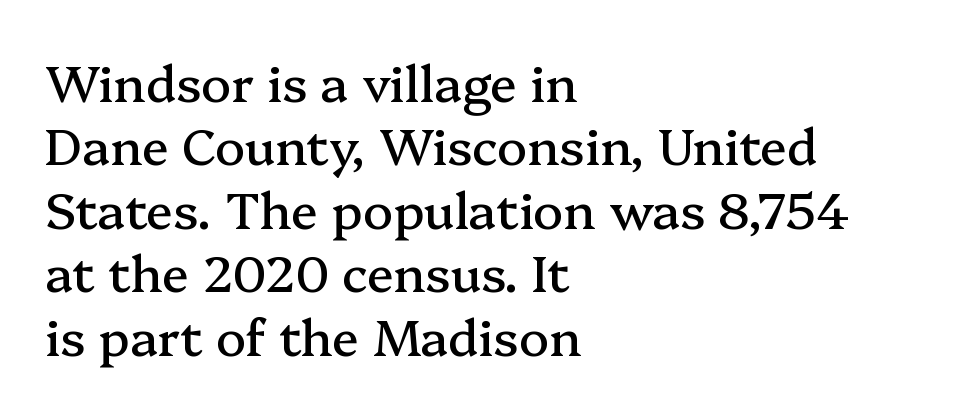
{"serif": "yes", "italic": "no", "width": "normal", "stroke_contrast": "medium", "x_height": "medium", "monospaced": "no", "underline": "no", "align": "left", "line_spacing": "normal", "line_spacing_ratio": 1.27, "letter_spacing": "normal", "letter_spacing_em": 0.0, "glyph_px": 50}
